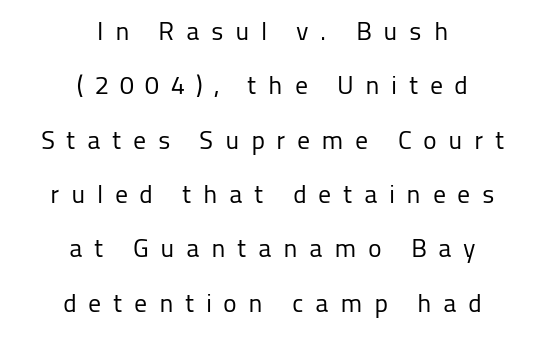
Nobody drew a line under any word here. Here the glyphs are tracked loosely, breaking word shapes into spaced letters. Notice how the passage keeps no hard edge, just a central spine. The passage shown is not bold in any degree. Style check: upright. Leading: increased.
